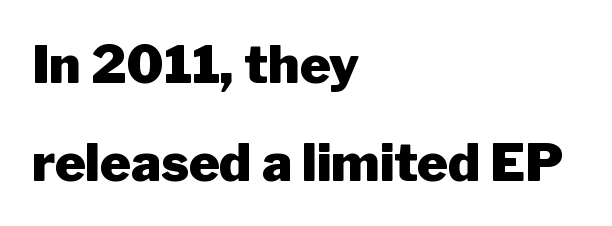
{"serif": "no", "italic": "no", "bold": "yes", "weight": "heavy", "width": "normal", "stroke_contrast": "low", "x_height": "medium", "monospaced": "no", "underline": "no", "align": "left", "line_spacing_ratio": 1.88, "letter_spacing": "normal", "letter_spacing_em": 0.0, "glyph_px": 52}
